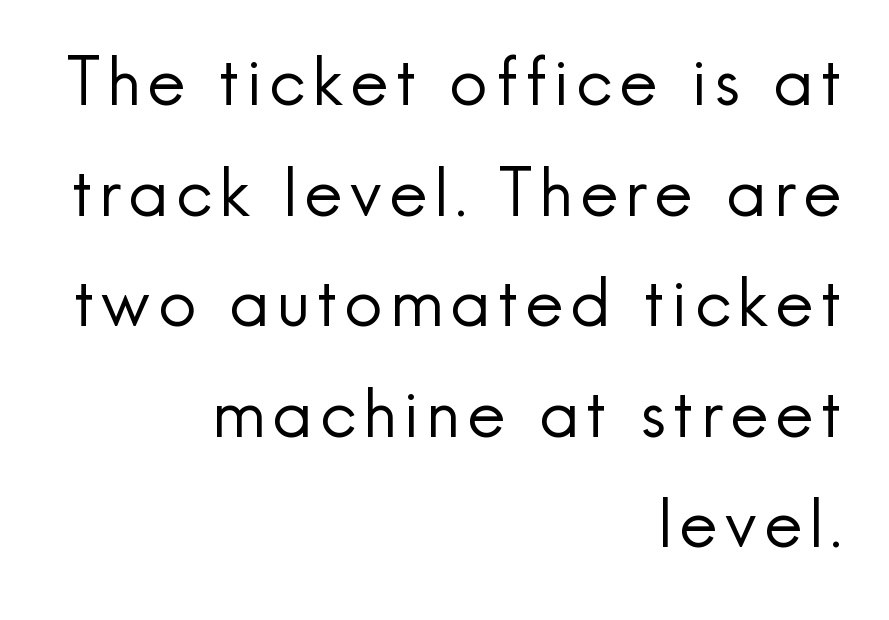
The image shows 67 px regular-weight sans-serif type, upright; set right-aligned, normal line spacing (1.65x), not underlined; a small x-height.
